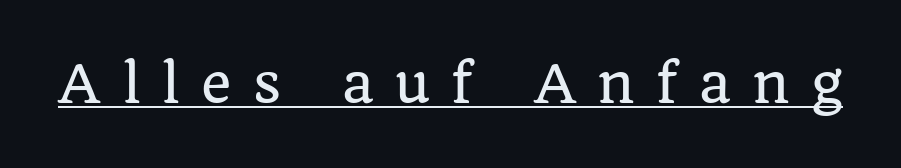
The image shows 52 px serif type, upright; set unusually wide letter spacing (+0.41 em), underlined; low stroke contrast and a large x-height.
